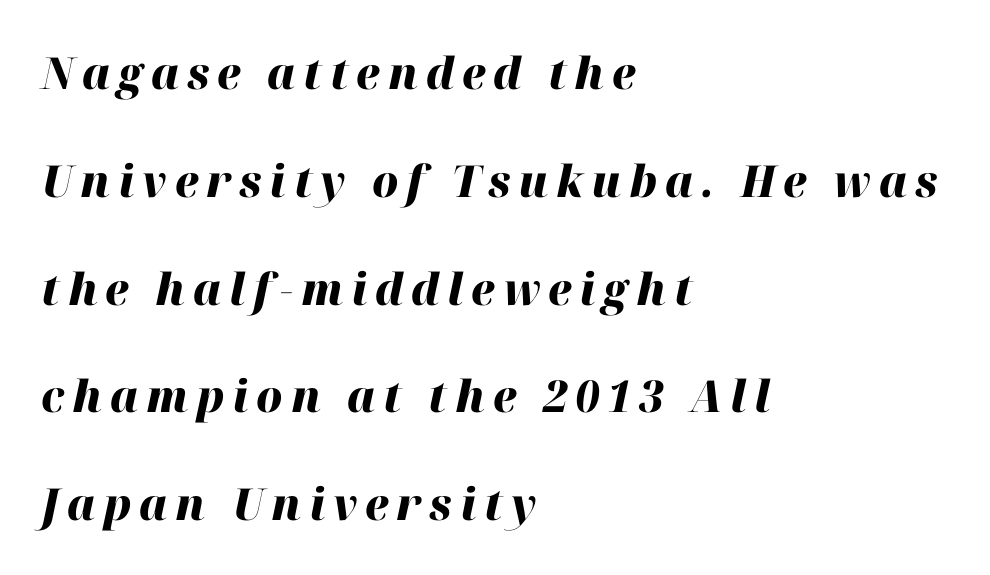
{"italic": "yes", "lean": "right", "slant_degrees": 12, "bold": "yes", "weight": "heavy", "width": "normal", "stroke_contrast": "high", "x_height": "medium", "monospaced": "no", "underline": "no", "align": "left", "line_spacing": "loose", "line_spacing_ratio": 2.45, "glyph_px": 44}
